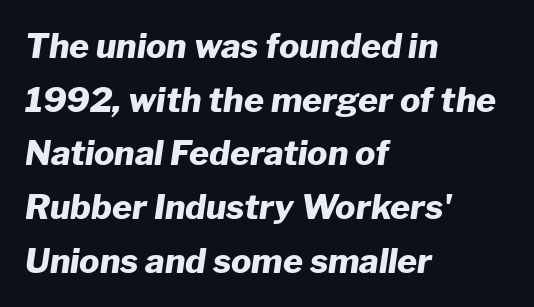
{"italic": "yes", "lean": "right", "slant_degrees": 8, "bold": "yes", "weight": "heavy", "width": "normal", "stroke_contrast": "low", "x_height": "medium", "monospaced": "no", "underline": "no", "align": "left", "line_spacing": "normal", "line_spacing_ratio": 1.58, "letter_spacing": "normal", "letter_spacing_em": 0.0, "glyph_px": 34}
